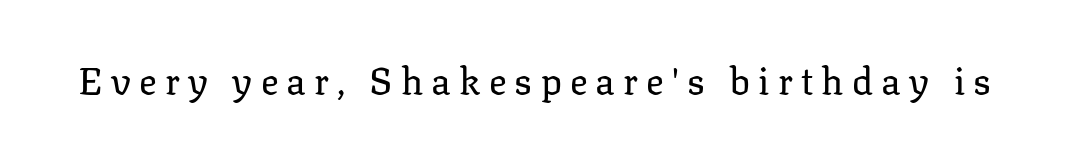
Q: Is the text bold? A: No.
Q: Is the text italic (slanted)? A: No, it is upright.
Q: Is the typeface a serif or a sans-serif typeface? A: Serif.
Q: Is the text underlined? A: No.
Q: Is the spacing between letters normal or unusually wide? A: Unusually wide.
Q: Width (condensed, normal, or wide)? A: Normal.
Q: Stroke contrast? A: Low.
Q: x-height? A: Medium.
Q: Monospaced? A: No.
